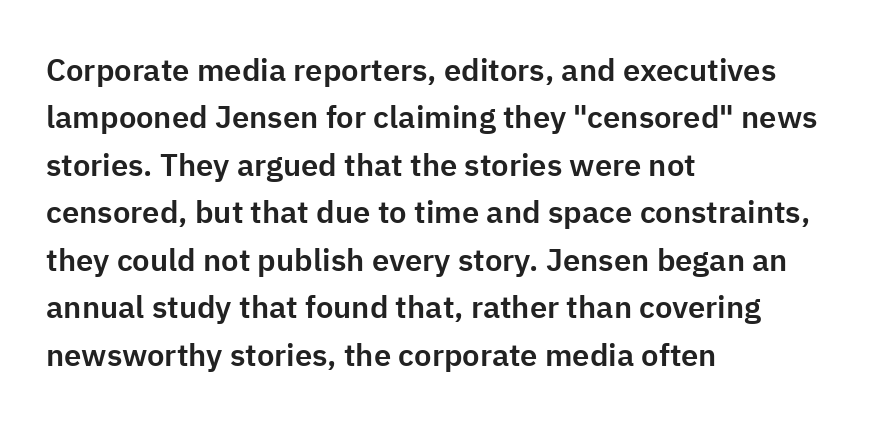
{"serif": "no", "italic": "no", "width": "normal", "stroke_contrast": "low", "x_height": "medium", "monospaced": "no", "underline": "no", "align": "left", "line_spacing": "normal", "line_spacing_ratio": 1.53, "letter_spacing": "normal", "letter_spacing_em": 0.0, "glyph_px": 31}
